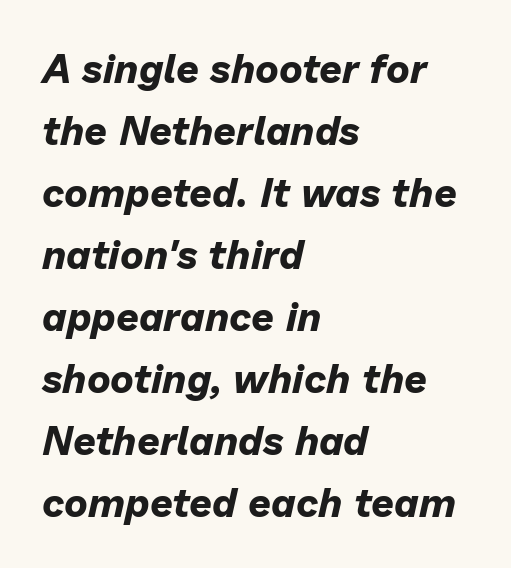
The image shows 40 px bold type, italic (leaning right); set left-aligned, normal line spacing (1.55x), normal letter spacing, not underlined; low stroke contrast and a medium x-height.
